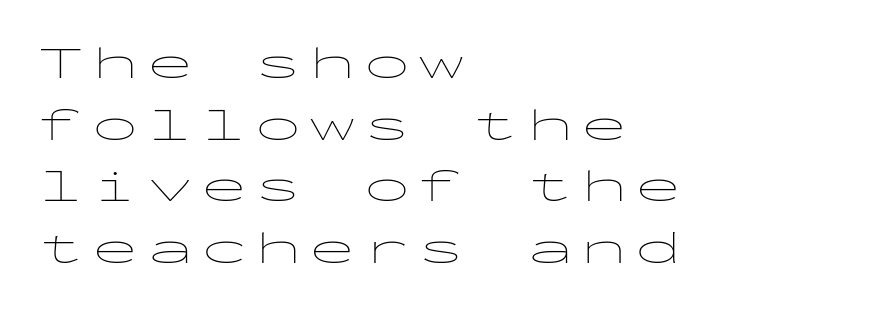
Q: Is the text bold? A: No.
Q: Is the text italic (slanted)? A: No, it is upright.
Q: Is the typeface a serif or a sans-serif typeface? A: Sans-serif.
Q: Is the text underlined? A: No.
Q: How is the paragraph aligned? A: Left-aligned.
Q: Is the spacing between lines tight, normal or loose? A: Normal.
Q: Width (condensed, normal, or wide)? A: Wide.
Q: Stroke contrast? A: Low.
Q: x-height? A: Medium.
Q: Monospaced? A: Yes.
